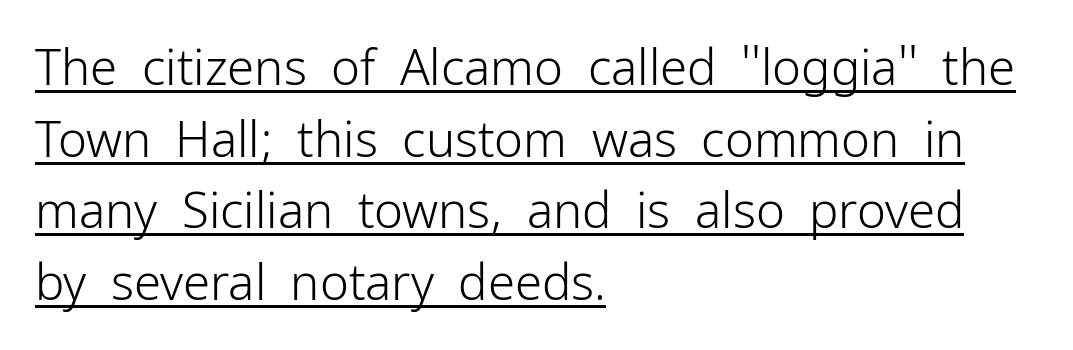
{"serif": "no", "italic": "no", "bold": "no", "weight": "light", "width": "normal", "stroke_contrast": "low", "x_height": "medium", "monospaced": "no", "underline": "yes", "align": "left", "line_spacing": "normal", "line_spacing_ratio": 1.46, "letter_spacing": "normal", "letter_spacing_em": 0.0, "glyph_px": 49}
